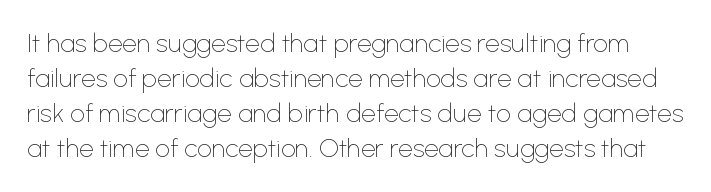
{"italic": "no", "bold": "no", "underline": "no", "line_spacing": "normal", "line_spacing_ratio": 1.35, "letter_spacing": "normal", "letter_spacing_em": 0.0, "glyph_px": 26}
